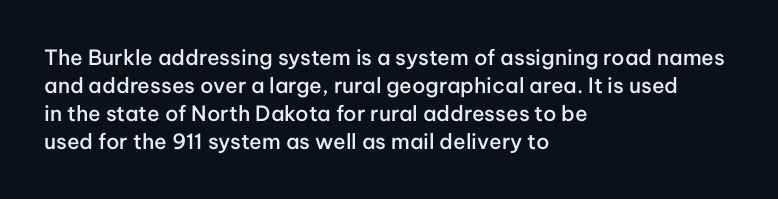
The image shows 21 px text type, upright; set left-aligned, normal line spacing (1.33x), normal letter spacing, not underlined.
